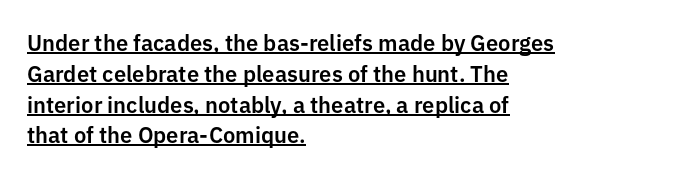
{"italic": "no", "underline": "yes", "align": "left", "line_spacing": "normal", "line_spacing_ratio": 1.4, "letter_spacing": "normal", "letter_spacing_em": 0.0, "glyph_px": 22}
